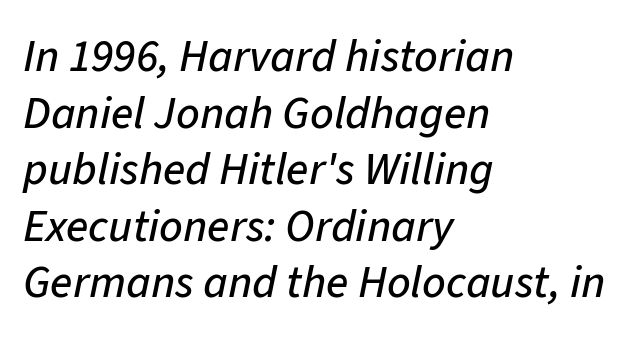
Q: Is the text italic (slanted)? A: Yes, it leans right by about 11 degrees.
Q: Is the text underlined? A: No.
Q: How is the paragraph aligned? A: Left-aligned.
Q: Is the spacing between letters normal or unusually wide? A: Normal.
Q: Width (condensed, normal, or wide)? A: Normal.
Q: Stroke contrast? A: Low.
Q: x-height? A: Medium.
Q: Monospaced? A: No.
